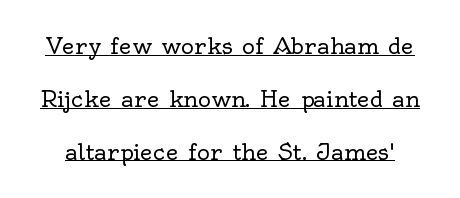
Q: Is the text bold? A: No.
Q: Is the text italic (slanted)? A: No, it is upright.
Q: Is the text underlined? A: Yes.
Q: Is the spacing between letters normal or unusually wide? A: Normal.
Q: Is the spacing between lines tight, normal or loose? A: Loose.
